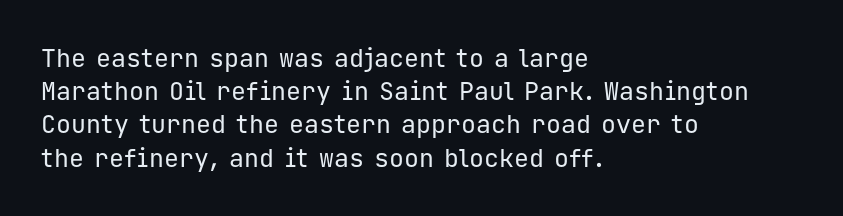
Q: Is the text bold? A: No.
Q: Is the text italic (slanted)? A: No, it is upright.
Q: Is the text underlined? A: No.
Q: How is the paragraph aligned? A: Left-aligned.
Q: Is the spacing between letters normal or unusually wide? A: Normal.
Q: Is the spacing between lines tight, normal or loose? A: Normal.
